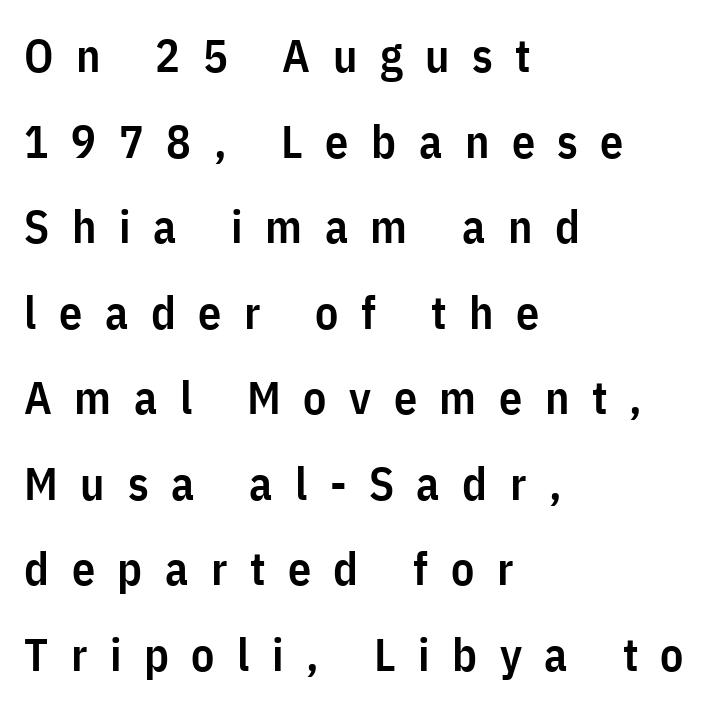
A clean baseline with only descenders dipping below it. The rendering uses a semibold face; strokes are thickened but not to full bold. The glyphs in this specimen are sans serif. Someone cranked the tracking dial way up on this one. One-word summary of the alignment: left.
